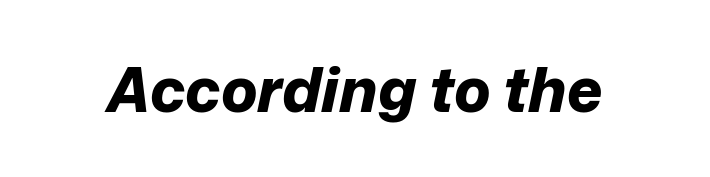
{"italic": "yes", "lean": "right", "slant_degrees": 12, "bold": "yes", "weight": "bold", "width": "normal", "stroke_contrast": "low", "x_height": "medium", "monospaced": "no", "underline": "no", "letter_spacing": "normal", "letter_spacing_em": 0.0, "glyph_px": 61}
